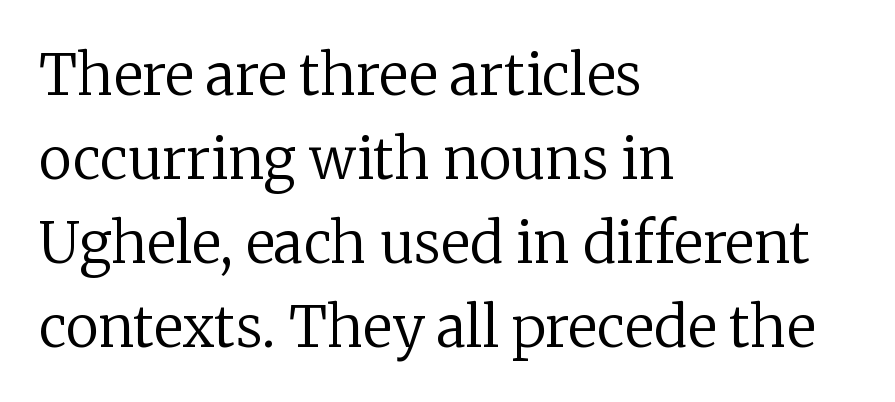
Q: Is the text bold? A: No.
Q: Is the text italic (slanted)? A: No, it is upright.
Q: Is the typeface a serif or a sans-serif typeface? A: Serif.
Q: Is the text underlined? A: No.
Q: How is the paragraph aligned? A: Left-aligned.
Q: Is the spacing between letters normal or unusually wide? A: Normal.
Q: Is the spacing between lines tight, normal or loose? A: Normal.
Q: Width (condensed, normal, or wide)? A: Normal.
Q: Stroke contrast? A: Low.
Q: x-height? A: Medium.
Q: Monospaced? A: No.
